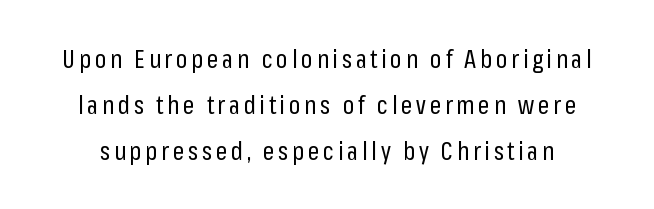
{"italic": "no", "bold": "no", "underline": "no", "line_spacing_ratio": 1.84, "glyph_px": 25}
